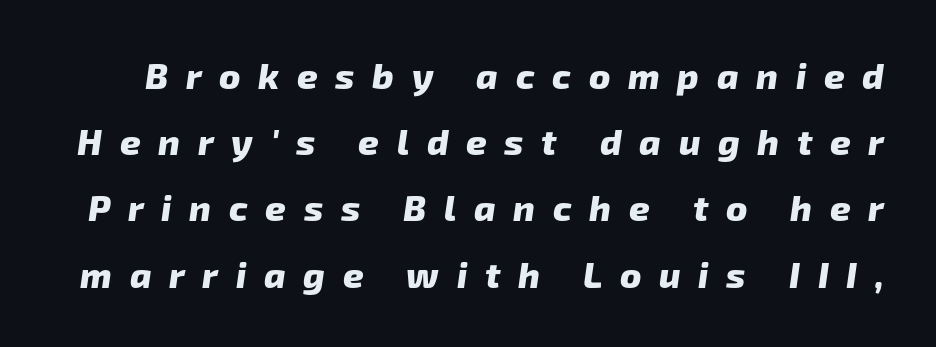
Q: Is the text bold? A: Yes.
Q: Is the typeface a serif or a sans-serif typeface? A: Sans-serif.
Q: Is the text underlined? A: No.
Q: Is the spacing between letters normal or unusually wide? A: Unusually wide.
Q: Width (condensed, normal, or wide)? A: Normal.
Q: Stroke contrast? A: Low.
Q: x-height? A: Medium.
Q: Monospaced? A: No.
